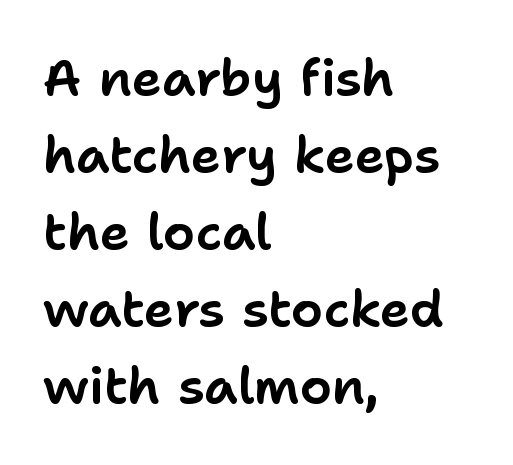
The image shows 51 px sans-serif type, upright; set left-aligned, normal line spacing (1.51x), normal letter spacing, not underlined; low stroke contrast and a medium x-height.
